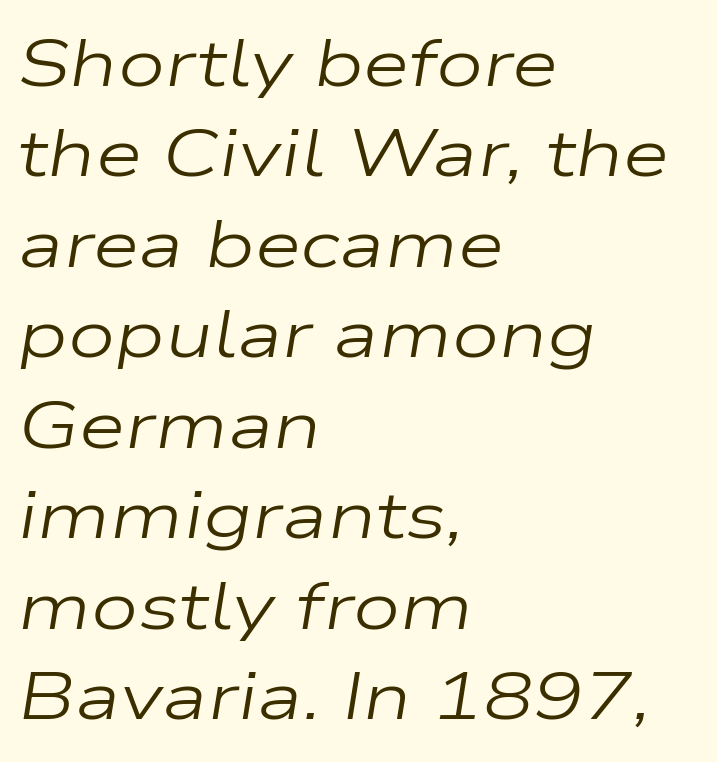
Q: Is the text bold? A: No.
Q: Is the text italic (slanted)? A: Yes, it leans right by about 9 degrees.
Q: Is the text underlined? A: No.
Q: How is the paragraph aligned? A: Left-aligned.
Q: Is the spacing between letters normal or unusually wide? A: Normal.
Q: Is the spacing between lines tight, normal or loose? A: Normal.
Q: Width (condensed, normal, or wide)? A: Wide.
Q: Stroke contrast? A: Low.
Q: x-height? A: Medium.
Q: Monospaced? A: No.
